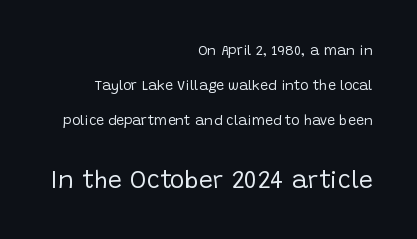
One-word summary of the alignment: right. In terms of leading, this rendering errs on the spacious side. Glyph-to-glyph distance matches everyday printed text. Rule under the text: the space is simply empty. Weight: in the light-to-regular range.
